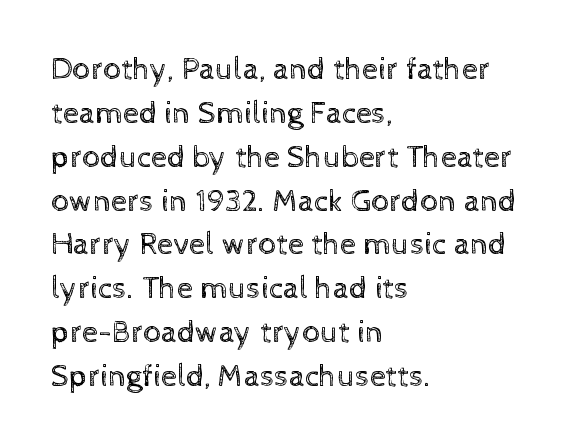
Style check: upright. The compositor pushed each line to the left boundary. Nobody touched the tracking dial on this one. The lines sit at an ordinary, default distance from one another. These lines are rendered in a variable-pitch font.
